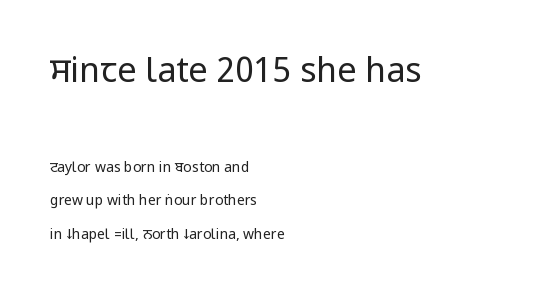
{"serif": "no", "italic": "no", "bold": "no", "weight": "regular", "width": "condensed", "stroke_contrast": "low", "underline": "no", "align": "left", "line_spacing": "loose", "line_spacing_ratio": 2.4, "letter_spacing": "normal", "letter_spacing_em": 0.0, "larger_block": "first", "size_ratio": 2.43, "glyph_px": 34}
